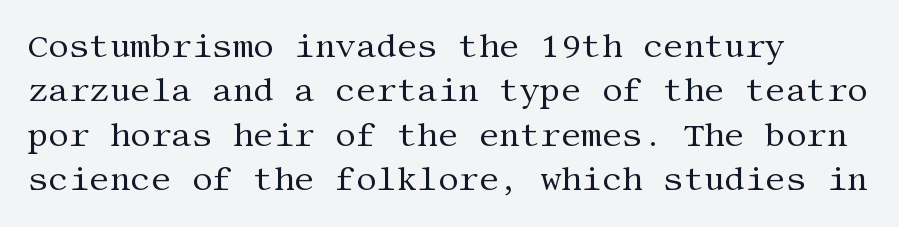
The image shows 32 px regular-weight serif type, upright; set left-aligned, normal line spacing (1.39x), normal letter spacing, not underlined; medium stroke contrast and a large x-height.
